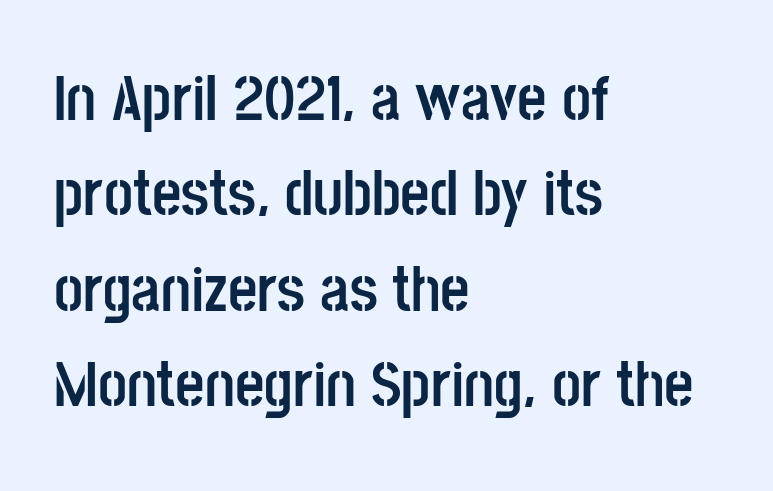
{"serif": "no", "italic": "no", "bold": "yes", "weight": "semibold", "width": "condensed", "stroke_contrast": "low", "x_height": "large", "monospaced": "no", "underline": "no", "align": "left", "line_spacing": "normal", "line_spacing_ratio": 1.49, "letter_spacing": "normal", "letter_spacing_em": 0.0, "glyph_px": 64}
